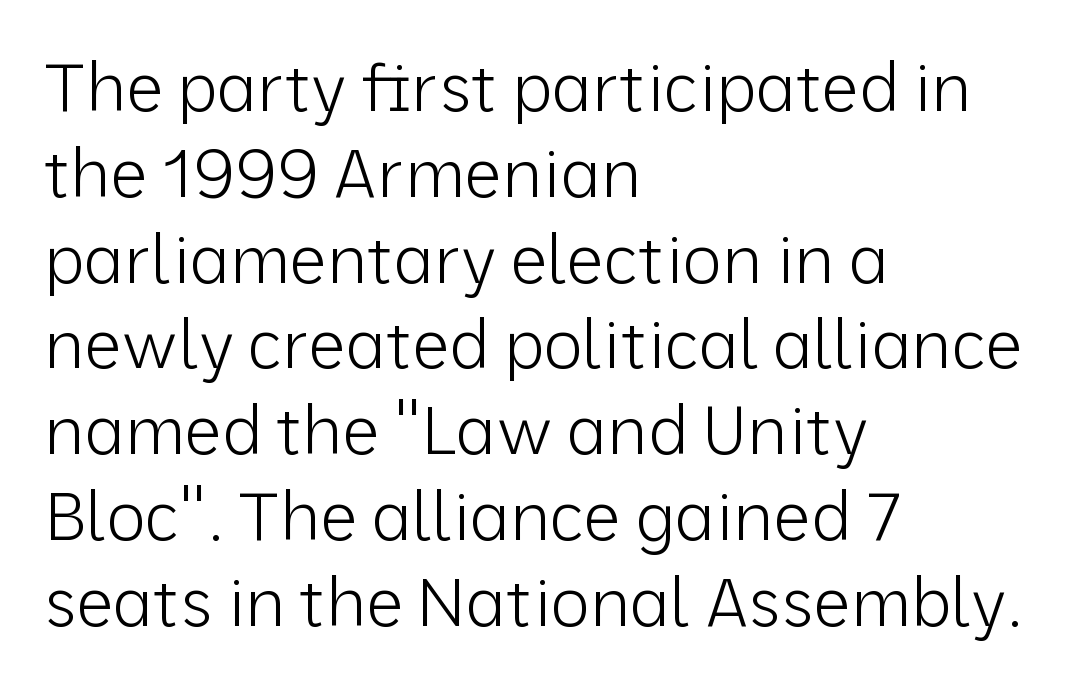
Q: Is the text bold? A: No.
Q: Is the text italic (slanted)? A: No, it is upright.
Q: Is the typeface a serif or a sans-serif typeface? A: Sans-serif.
Q: Is the text underlined? A: No.
Q: How is the paragraph aligned? A: Left-aligned.
Q: Is the spacing between letters normal or unusually wide? A: Normal.
Q: Is the spacing between lines tight, normal or loose? A: Normal.
Q: Width (condensed, normal, or wide)? A: Normal.
Q: Stroke contrast? A: Low.
Q: x-height? A: Medium.
Q: Monospaced? A: No.
